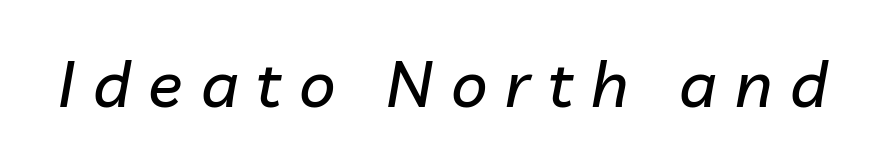
The image shows 64 px text type, italic (leaning right); set unusually wide letter spacing (+0.28 em), not underlined; low stroke contrast and a medium x-height.
